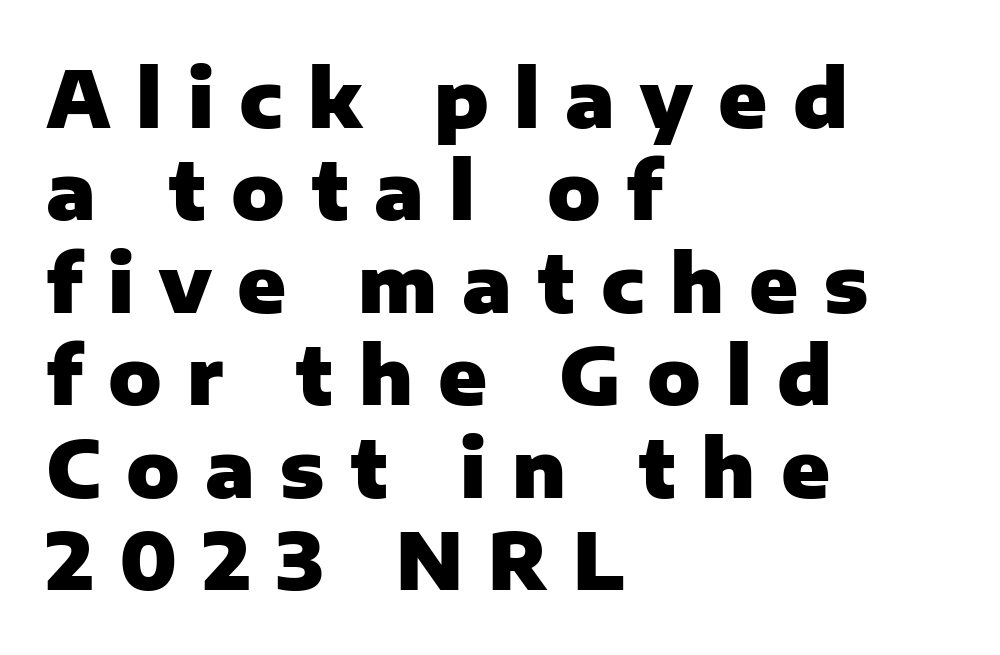
The image shows 79 px heavy sans-serif type, upright; set left-aligned, line spacing 1.17x, unusually wide letter spacing (+0.32 em), not underlined; low stroke contrast and a medium x-height.
